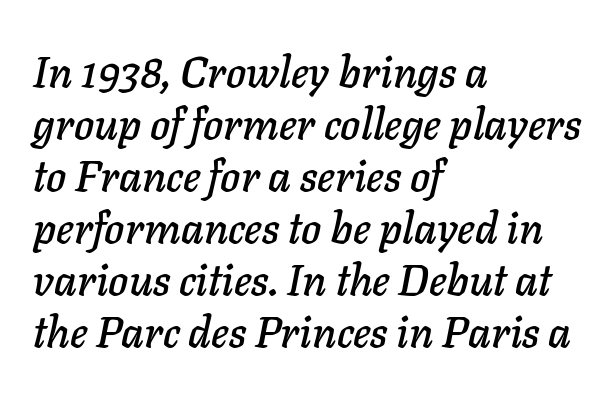
These lines stack with their left ends in a neat column. The gap between lines stays unmarked. In terms of posture, this sample is oblique. Proportional: the letters do not fall into vertical columns.
